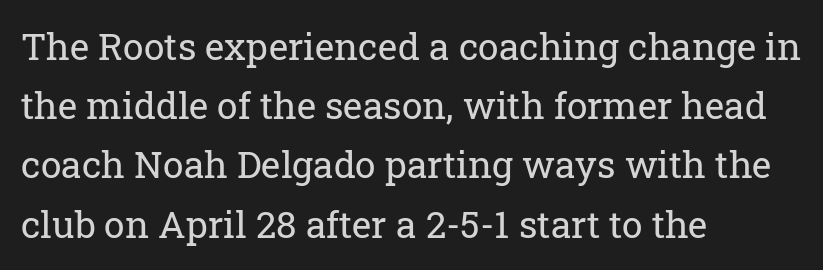
The lines sit at an ordinary, default distance from one another. Line beginnings align vertically; line endings do not. This is the regular roman posture of the typeface. The passage shown is typed in a proportional face where columns would drift. Stem width sits at or under what a default text font uses.
